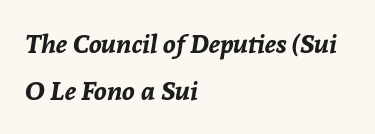
The image shows 26 px bold type, italic (leaning right); set left-aligned, line spacing 1.82x, normal letter spacing, not underlined.
